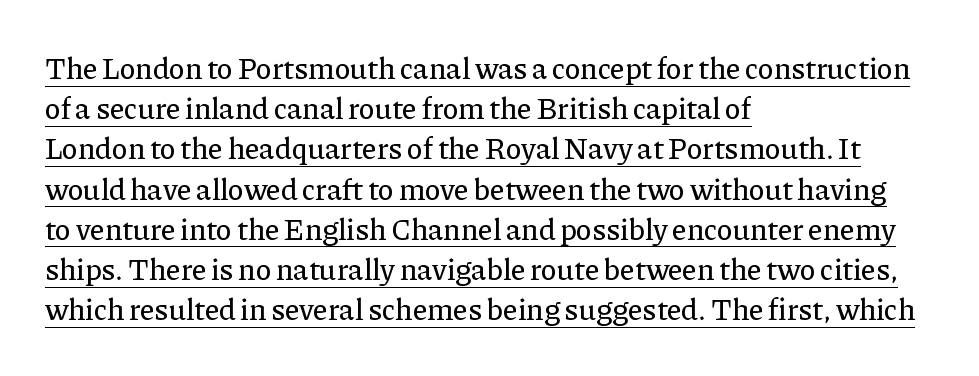
The image shows 30 px serif type, upright; set left-aligned, normal line spacing (1.34x), normal letter spacing, underlined; low stroke contrast and a medium x-height.
